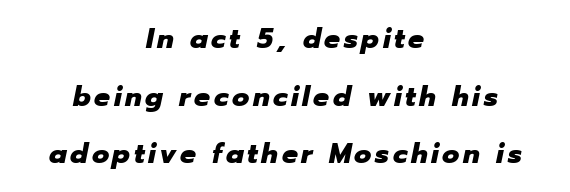
{"italic": "yes", "lean": "right", "slant_degrees": 12, "bold": "yes", "weight": "heavy", "width": "normal", "stroke_contrast": "low", "x_height": "medium", "monospaced": "no", "underline": "no", "align": "center", "line_spacing": "loose", "line_spacing_ratio": 2.06, "glyph_px": 28}
